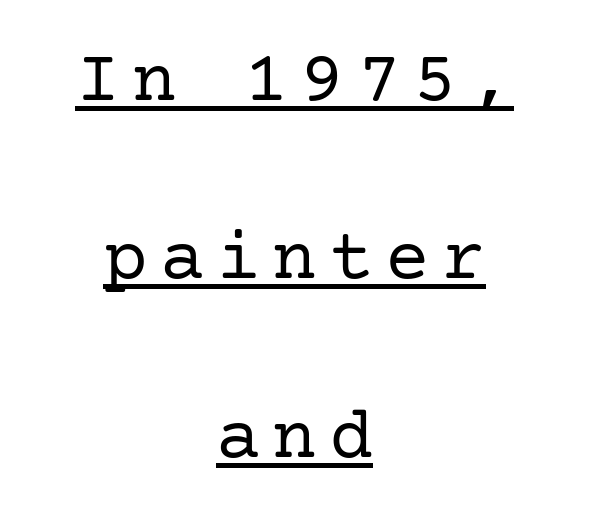
{"serif": "yes", "italic": "no", "bold": "no", "weight": "regular", "width": "normal", "stroke_contrast": "low", "x_height": "medium", "underline": "yes", "align": "center", "line_spacing": "loose", "line_spacing_ratio": 2.41, "glyph_px": 74}
